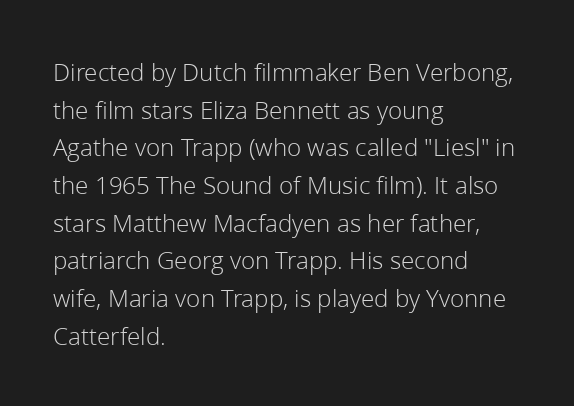
Q: Is the text bold? A: No.
Q: Is the text italic (slanted)? A: No, it is upright.
Q: Is the text underlined? A: No.
Q: How is the paragraph aligned? A: Left-aligned.
Q: Is the spacing between letters normal or unusually wide? A: Normal.
Q: Is the spacing between lines tight, normal or loose? A: Normal.
